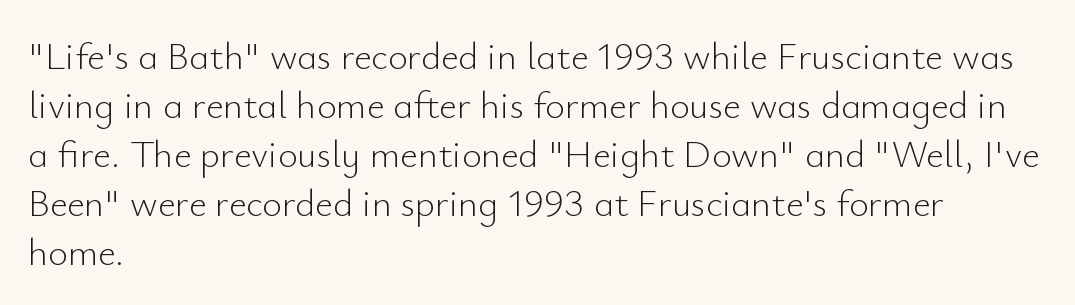
{"serif": "no", "italic": "no", "bold": "no", "weight": "light", "width": "normal", "stroke_contrast": "low", "x_height": "small", "monospaced": "no", "underline": "no", "align": "left", "line_spacing": "normal", "line_spacing_ratio": 1.29, "letter_spacing": "normal", "letter_spacing_em": 0.0, "glyph_px": 38}
